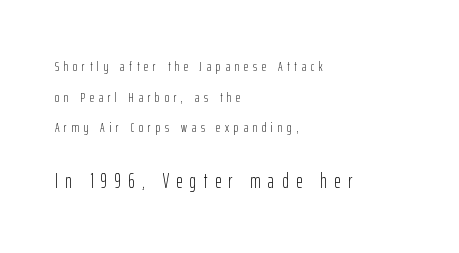
Nobody drew a line under any word here. Each stroke keeps to a modest, everyday thickness or less. A typesetter would mark this as roman, not italic. If you drew a ruler down the left edge, every line would touch it.
